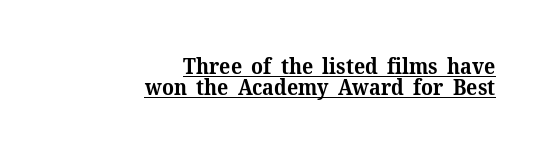
How are the letters spaced? Ordinarily, with no added tracking. Layout note: lines flush right. Descenders here cross a horizontal rule under the line. Ordinary non-slanted type is in use.
